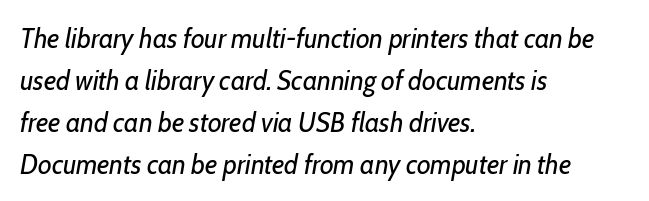
{"italic": "yes", "lean": "right", "slant_degrees": 10, "bold": "no", "weight": "regular", "width": "condensed", "stroke_contrast": "low", "x_height": "medium", "monospaced": "no", "underline": "no", "align": "left", "line_spacing": "normal", "line_spacing_ratio": 1.5, "letter_spacing": "normal", "letter_spacing_em": 0.0, "glyph_px": 28}
